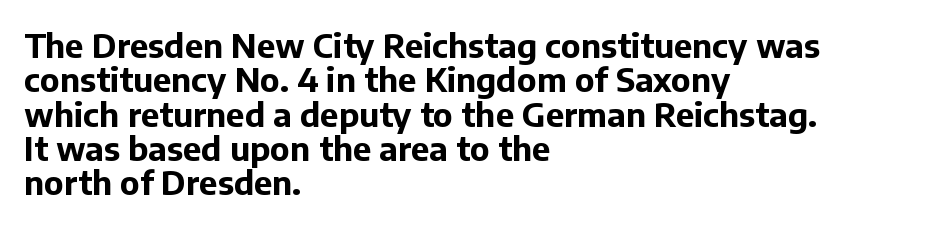
Nobody drew a line under any word here. If you drew a line through each stem, it would be perfectly vertical. Is this a fixed-width face? No — the glyphs have proportional, varying widths. The letters carry no serifs — their stems end cleanly without finishing strokes.
